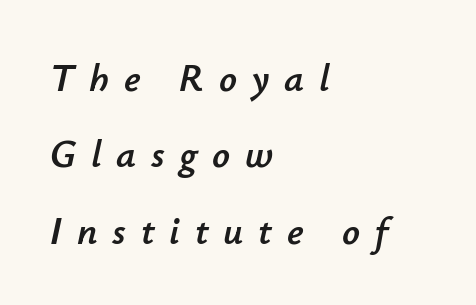
Check under the words: just untouched page. Looking at the ascenders, they clearly lean. This sample trades compactness for vertical openness between lines. What stands out about the letter spacing? Its width — letters are far apart. Note the varied advance widths — an 'i' is clearly narrower than an 'm'. These lines are set flush left with a ragged right edge.
